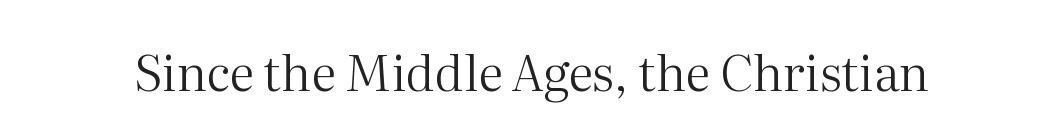
The image shows 49 px regular-weight serif type, upright; set normal letter spacing, not underlined; medium stroke contrast and a medium x-height.
